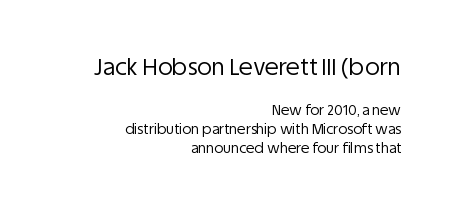
The strokes carry an ordinary text weight at most. Short and long lines alike share a common ending point at right. Students, observe: this is what conventionally led text looks like. These lines were composed using upright roman letters.
